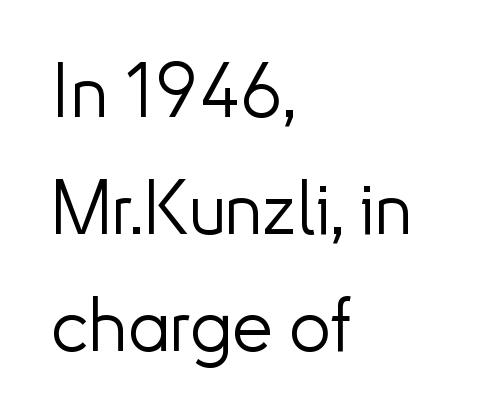
{"serif": "no", "italic": "no", "bold": "no", "weight": "light", "width": "normal", "stroke_contrast": "low", "x_height": "small", "monospaced": "no", "underline": "no", "align": "left", "line_spacing": "normal", "line_spacing_ratio": 1.58, "letter_spacing": "normal", "letter_spacing_em": 0.0, "glyph_px": 74}
